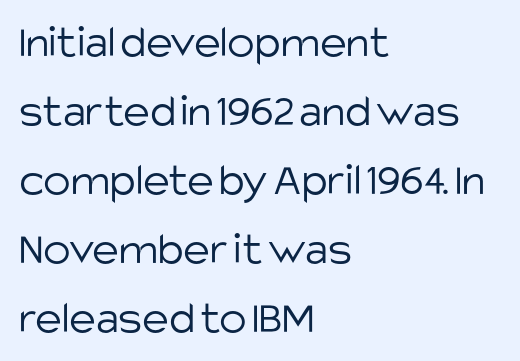
The image shows 46 px light sans-serif type, upright; set left-aligned, normal line spacing (1.5x), normal letter spacing, not underlined; low stroke contrast and a large x-height.
